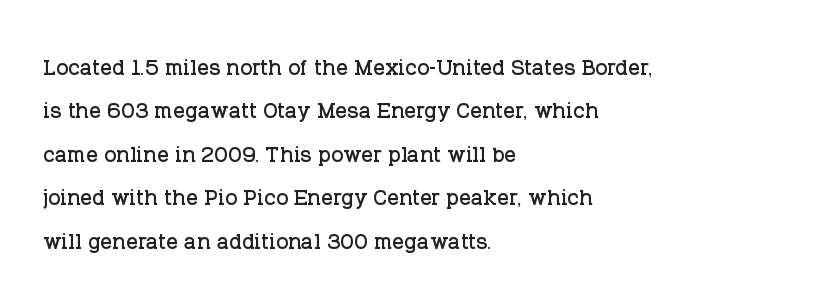
The image shows 29 px serif type, upright; set left-aligned, normal line spacing (1.5x), normal letter spacing, not underlined; low stroke contrast and a large x-height.
